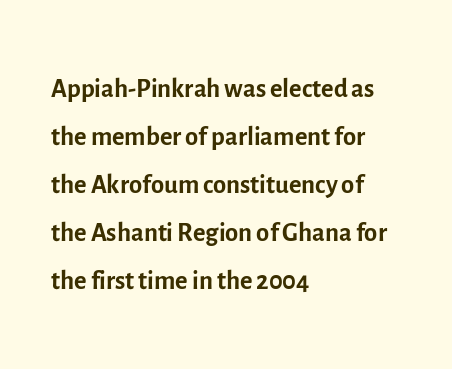
Q: Is the text bold? A: No.
Q: Is the text italic (slanted)? A: No, it is upright.
Q: Is the typeface a serif or a sans-serif typeface? A: Sans-serif.
Q: Is the text underlined? A: No.
Q: How is the paragraph aligned? A: Left-aligned.
Q: Is the spacing between letters normal or unusually wide? A: Normal.
Q: Is the spacing between lines tight, normal or loose? A: Normal.
Q: Width (condensed, normal, or wide)? A: Normal.
Q: x-height? A: Medium.
Q: Monospaced? A: No.
